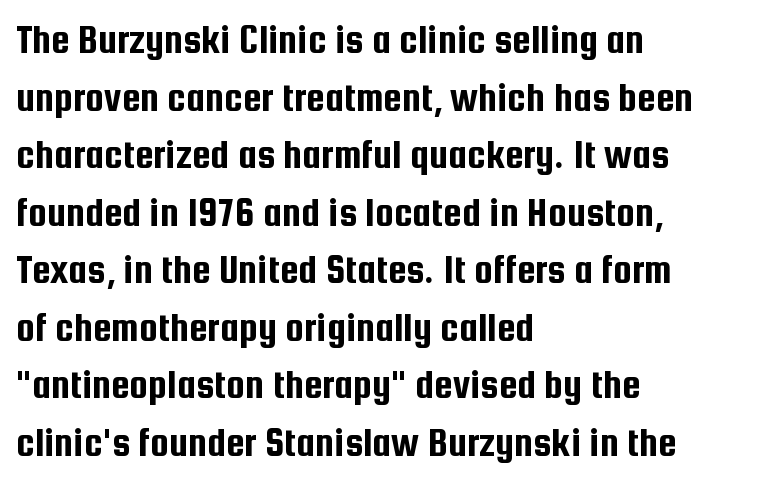
Q: Is the text italic (slanted)? A: No, it is upright.
Q: Is the typeface a serif or a sans-serif typeface? A: Sans-serif.
Q: Is the text underlined? A: No.
Q: How is the paragraph aligned? A: Left-aligned.
Q: Is the spacing between letters normal or unusually wide? A: Normal.
Q: Is the spacing between lines tight, normal or loose? A: Normal.
Q: Width (condensed, normal, or wide)? A: Condensed.
Q: Stroke contrast? A: Low.
Q: x-height? A: Medium.
Q: Monospaced? A: No.
